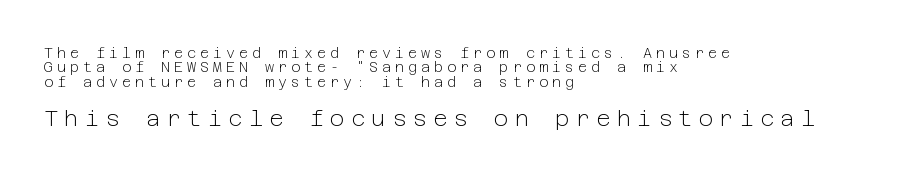
{"italic": "no", "bold": "no", "underline": "no", "align": "left", "line_spacing": "tight", "line_spacing_ratio": 1.03, "letter_spacing": "wide", "letter_spacing_em": 0.28, "larger_block": "second", "size_ratio": 1.57, "glyph_px": 22}
